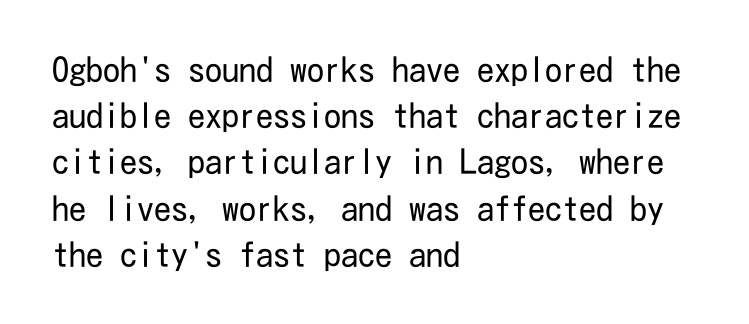
Vertical stems look standard width or narrower in stroke. The font family rendered here belongs to the sans-serif group. A student would call this left alignment; a typographer would say flush left, rag right. The line texture is even and compact thanks to regular tracking. A roman cut, with each character standing at attention. If you measured baseline to baseline, you'd find a middling distance.
